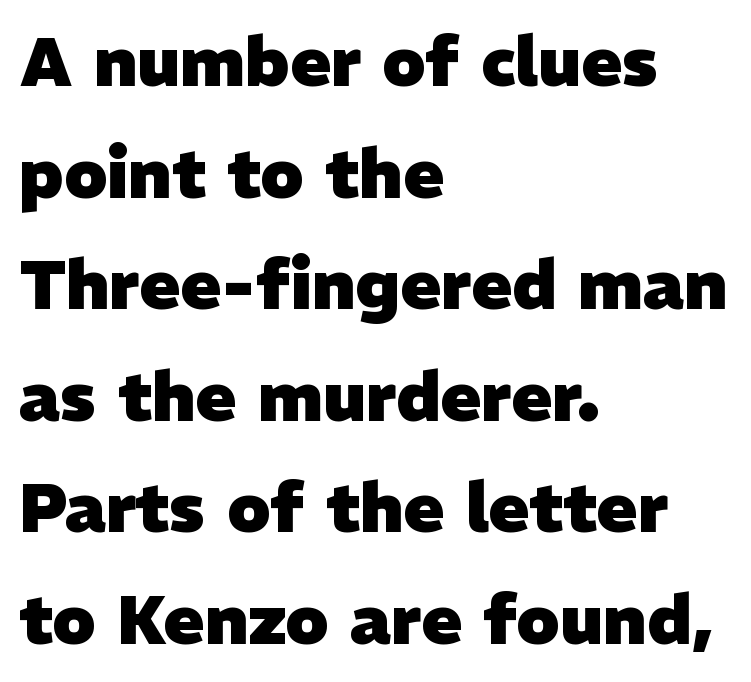
Just letters on the line, the space beneath them empty. This sample is left-justified, so line endings fall wherever the words run out. The letters advance in unequal steps, a hallmark of proportional type. The glyphs have the mass of a bold cut. Note: no serifs on the glyphs.
